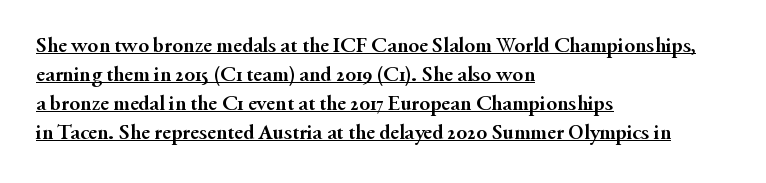
In terms of letterspacing, this is plain default setting. Regarding leading, the lines here are spaced in the standard way. These lines stack with their left ends in a neat column. Every character sits straight up, as roman type does. Has an underline been added? It has. On the weight axis this lands at bold, roughly 700.
